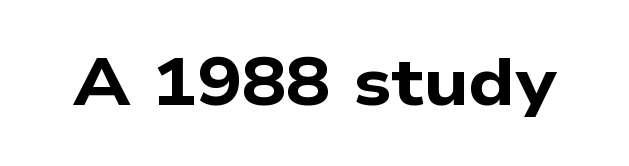
{"serif": "no", "bold": "yes", "weight": "bold", "width": "wide", "stroke_contrast": "low", "x_height": "medium", "monospaced": "no", "underline": "no", "letter_spacing": "normal", "letter_spacing_em": 0.0, "glyph_px": 67}
